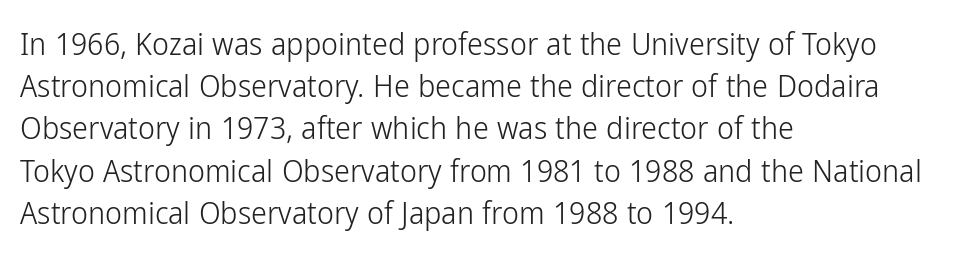
{"serif": "no", "italic": "no", "bold": "no", "weight": "light", "width": "condensed", "stroke_contrast": "low", "x_height": "medium", "monospaced": "no", "underline": "no", "align": "left", "line_spacing": "normal", "line_spacing_ratio": 1.32, "letter_spacing": "normal", "letter_spacing_em": 0.0, "glyph_px": 32}
